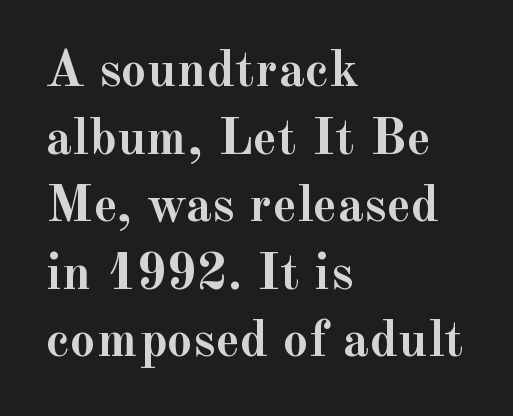
The image shows 52 px semibold serif type, upright; set left-aligned, normal line spacing (1.3x), normal letter spacing, not underlined; a small x-height.
